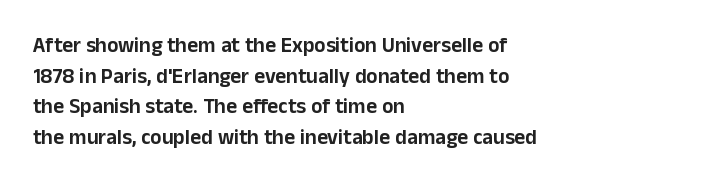
The image shows 21 px text type, upright; set left-aligned, normal line spacing (1.46x), normal letter spacing, not underlined.
